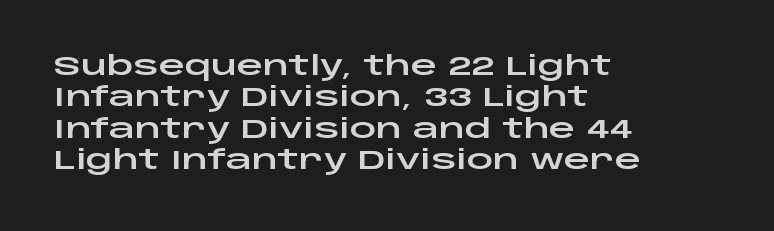
Tracking value appears to be zero — textbook default spacing. Rendered with straight, roman letterforms. Short and long lines alike share a common starting point at left. A bare baseline throughout the passage.
